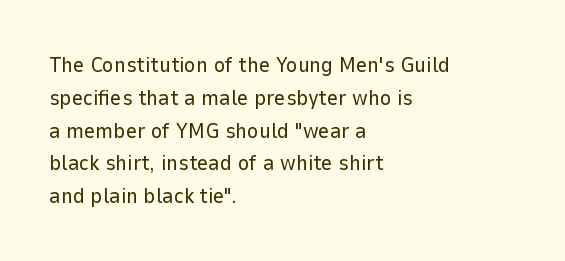
The image shows 22 px text type, upright; set left-aligned, normal line spacing (1.49x), normal letter spacing, not underlined.
